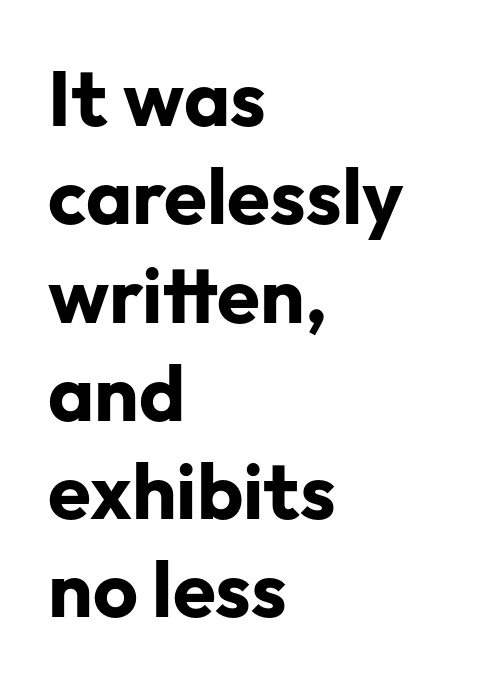
The image shows 78 px bold sans-serif type, upright; set left-aligned, normal line spacing (1.26x), normal letter spacing, not underlined; low stroke contrast and a medium x-height.
